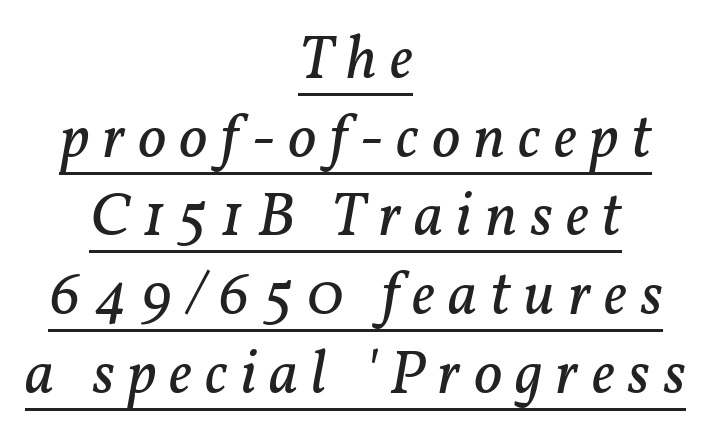
{"serif": "yes", "italic": "yes", "lean": "right", "slant_degrees": 11, "bold": "no", "weight": "regular", "width": "normal", "stroke_contrast": "low", "x_height": "medium", "monospaced": "no", "underline": "yes", "align": "center", "line_spacing": "normal", "line_spacing_ratio": 1.27, "letter_spacing": "wide", "letter_spacing_em": 0.21, "glyph_px": 62}
